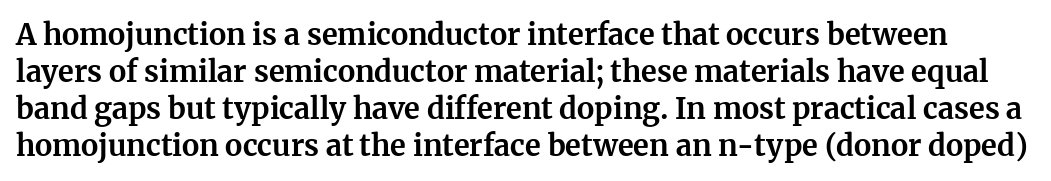
{"serif": "yes", "italic": "no", "bold": "yes", "weight": "bold", "width": "normal", "stroke_contrast": "medium", "x_height": "medium", "monospaced": "no", "underline": "no", "line_spacing": "normal", "line_spacing_ratio": 1.28, "letter_spacing": "normal", "letter_spacing_em": 0.0, "glyph_px": 29}
